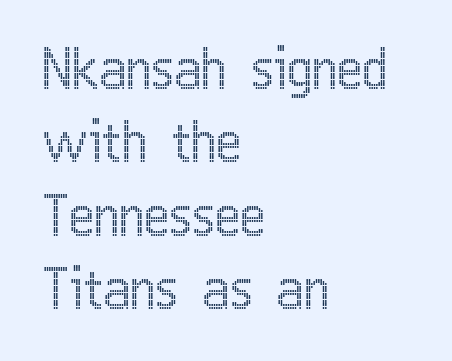
Does the copy run flush right? No — it runs flush left. Glyph-to-glyph distance matches everyday printed text. A typesetter would call this leading conventional body-copy spacing. The letters stand upright; this is a roman face.
